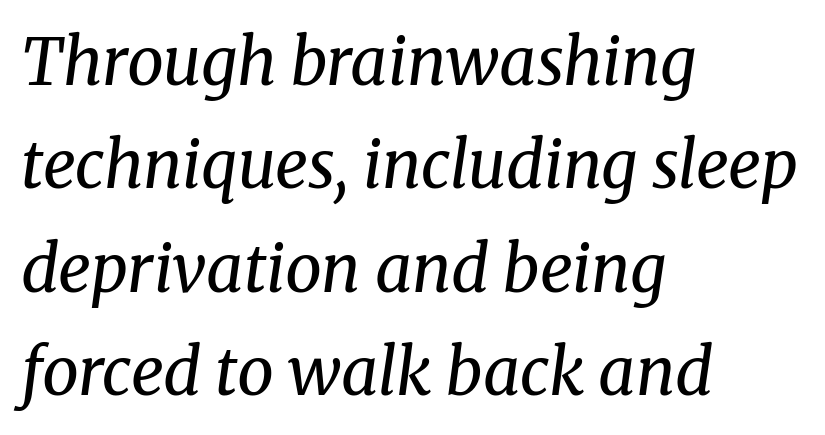
Q: Is the text bold? A: No.
Q: Is the text italic (slanted)? A: Yes, it leans right by about 8 degrees.
Q: Is the typeface a serif or a sans-serif typeface? A: Serif.
Q: Is the text underlined? A: No.
Q: How is the paragraph aligned? A: Left-aligned.
Q: Is the spacing between letters normal or unusually wide? A: Normal.
Q: Is the spacing between lines tight, normal or loose? A: Normal.
Q: Width (condensed, normal, or wide)? A: Normal.
Q: Stroke contrast? A: Medium.
Q: x-height? A: Medium.
Q: Monospaced? A: No.
